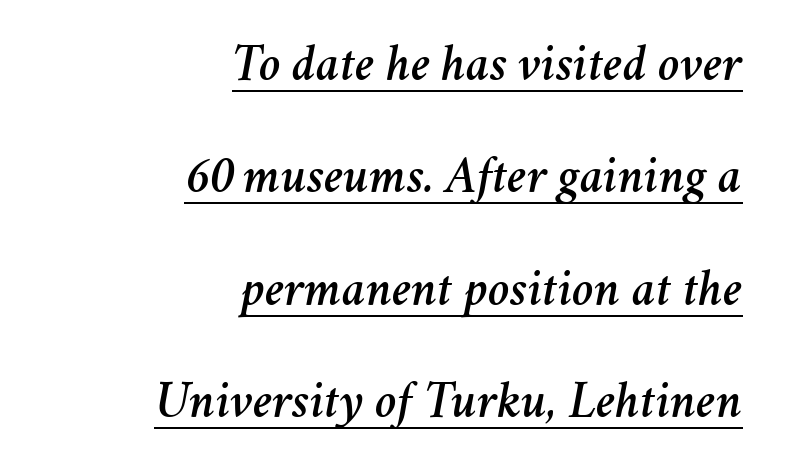
Compared with typical body copy, the letter spacing here is the same. Descenders here cross a horizontal rule under the line. The whole block is typeset with a tilt. This sample has the flowing, uneven cadence of proportional lettering. Students, observe: this is what heavily led, spacious text looks like. These lines are set flush right with a ragged left edge.
